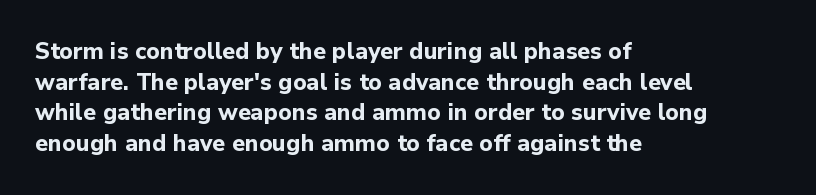
Q: Is the text bold? A: Yes.
Q: Is the text italic (slanted)? A: No, it is upright.
Q: Is the text underlined? A: No.
Q: How is the paragraph aligned? A: Left-aligned.
Q: Is the spacing between letters normal or unusually wide? A: Normal.
Q: Is the spacing between lines tight, normal or loose? A: Normal.
